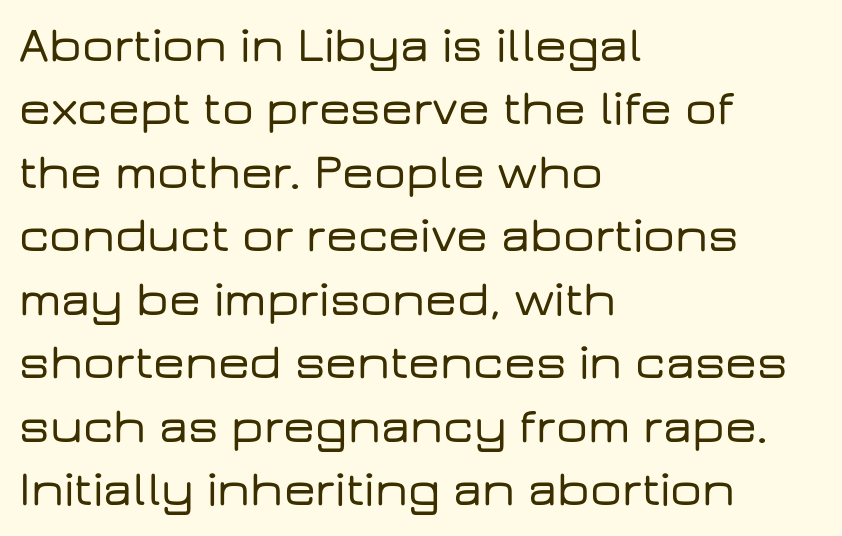
{"serif": "no", "italic": "no", "width": "wide", "stroke_contrast": "low", "x_height": "medium", "monospaced": "no", "underline": "no", "align": "left", "line_spacing": "normal", "line_spacing_ratio": 1.27, "letter_spacing": "normal", "letter_spacing_em": 0.0, "glyph_px": 50}
